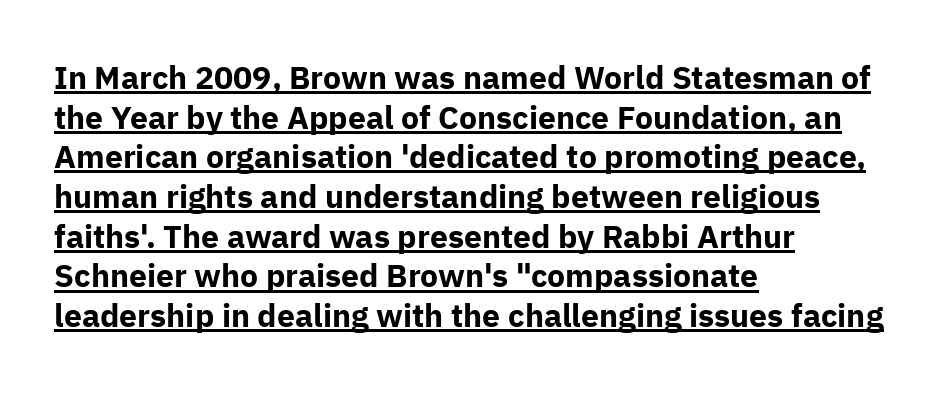
{"serif": "no", "italic": "no", "bold": "yes", "weight": "bold", "width": "normal", "stroke_contrast": "low", "x_height": "medium", "monospaced": "no", "underline": "yes", "align": "left", "line_spacing_ratio": 1.24, "letter_spacing": "normal", "letter_spacing_em": 0.0, "glyph_px": 32}
